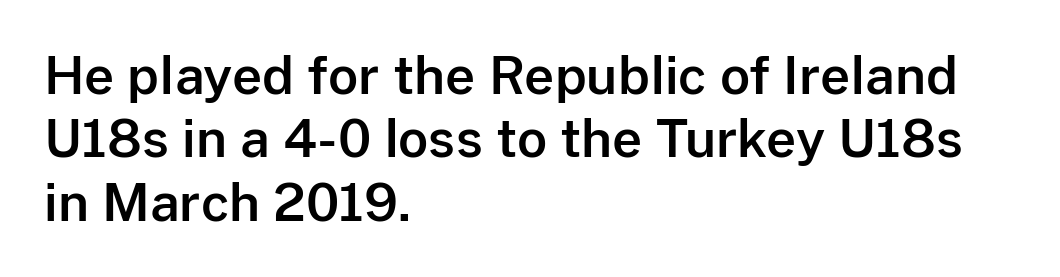
Q: Is the text italic (slanted)? A: No, it is upright.
Q: Is the typeface a serif or a sans-serif typeface? A: Sans-serif.
Q: Is the text underlined? A: No.
Q: How is the paragraph aligned? A: Left-aligned.
Q: Is the spacing between letters normal or unusually wide? A: Normal.
Q: Width (condensed, normal, or wide)? A: Normal.
Q: Stroke contrast? A: Low.
Q: x-height? A: Medium.
Q: Monospaced? A: No.
